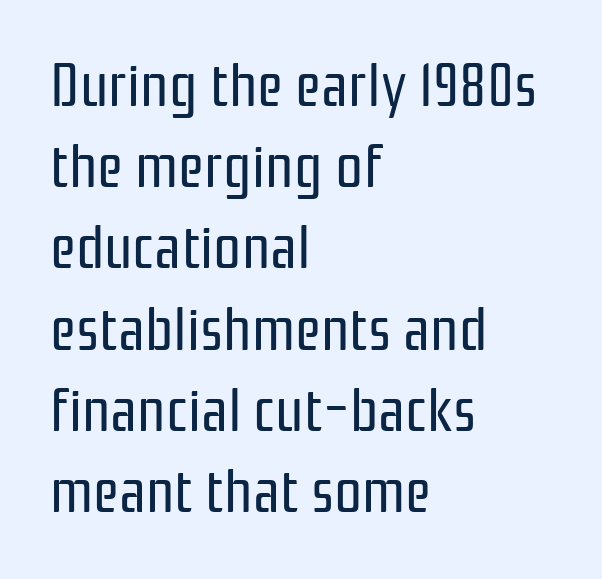
The image shows 62 px regular-weight, condensed sans-serif type, upright; set left-aligned, normal line spacing (1.31x), normal letter spacing, not underlined; low stroke contrast and a medium x-height.
